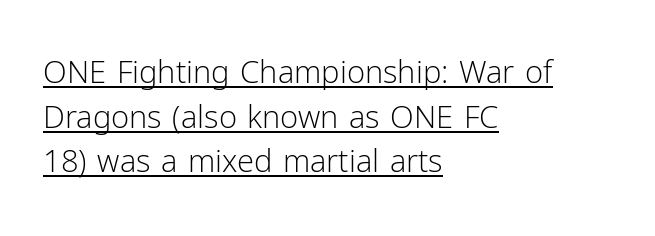
{"serif": "no", "italic": "no", "bold": "no", "weight": "light", "width": "normal", "stroke_contrast": "low", "x_height": "medium", "monospaced": "no", "underline": "yes", "align": "left", "line_spacing": "normal", "line_spacing_ratio": 1.44, "letter_spacing": "normal", "letter_spacing_em": 0.0, "glyph_px": 31}
